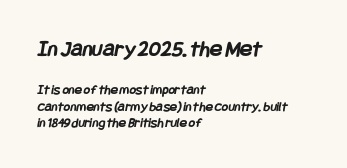
Q: Is the text bold? A: Yes.
Q: Is the text underlined? A: No.
Q: How is the paragraph aligned? A: Left-aligned.
Q: Is the spacing between letters normal or unusually wide? A: Normal.
Q: Which block of text is set in a larger size, the first (top) or the second (bottom)? A: The first (top) one.
